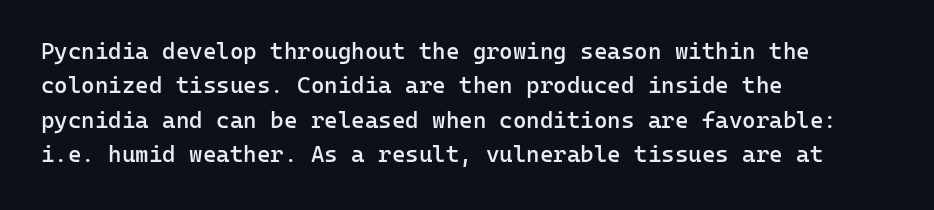
The sample has been set in demibold, a notch under bold. Students, observe: this is what conventionally led text looks like. All the whitespace from short lines collects on the right. Descenders are the only things crossing below the line.
